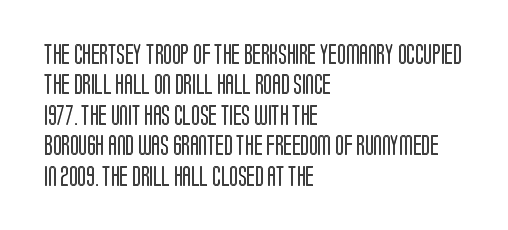
The image shows 20 px text type, upright; set left-aligned, normal line spacing (1.52x), normal letter spacing, not underlined.
